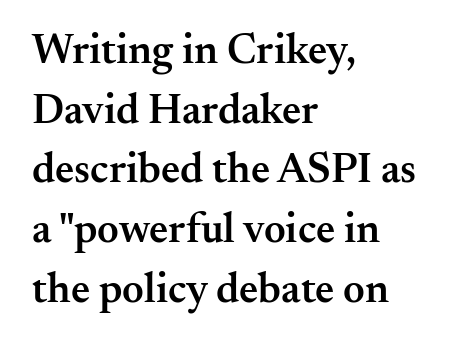
The image shows 42 px semibold serif type, upright; set left-aligned, normal line spacing (1.42x), normal letter spacing, not underlined; medium stroke contrast and a small x-height.
